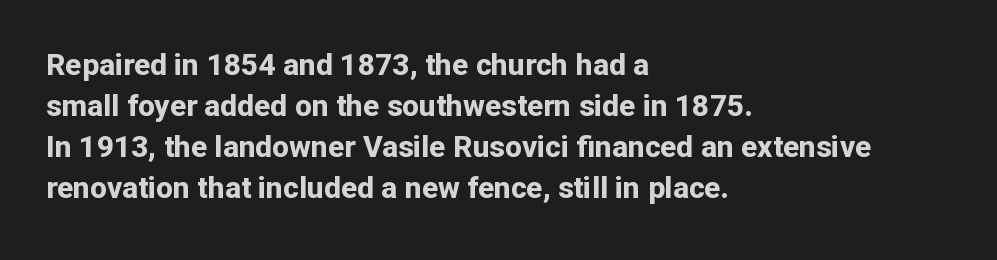
The image shows 30 px bold sans-serif type, upright; set left-aligned, normal line spacing (1.37x), normal letter spacing, not underlined; low stroke contrast and a medium x-height.
